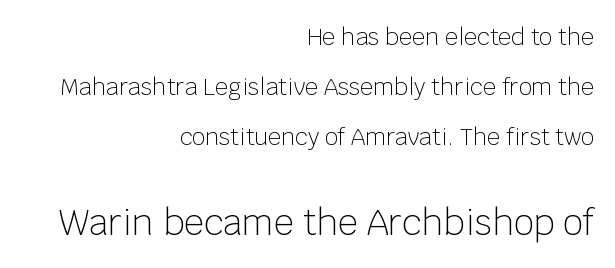
The image shows 35 px light sans-serif type, upright; set right-aligned, loose line spacing (2.18x), normal letter spacing, not underlined; the second (bottom) block is 1.52x larger; low stroke contrast and a large x-height.
